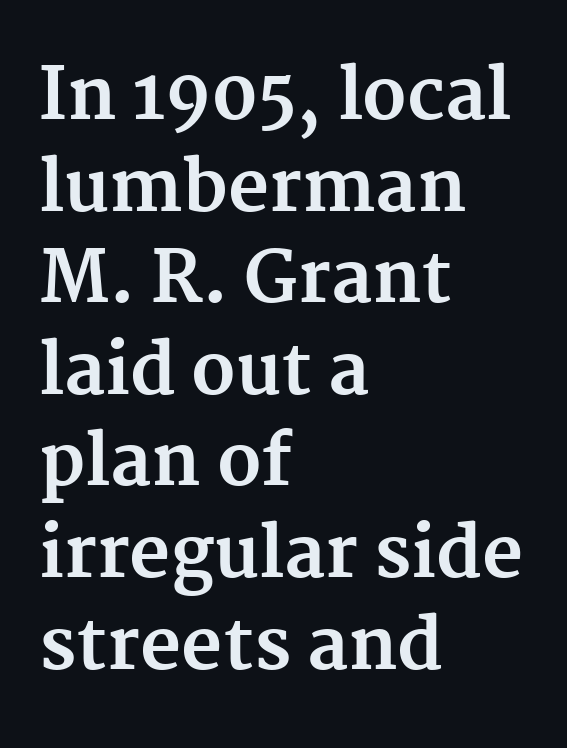
Look at the bottom of the vertical strokes: they flare into serifs here. The passage shown has conventional tracking throughout. Each letter keeps its own natural width here, so spacing adapts to shape. In terms of posture, this sample is upright.
